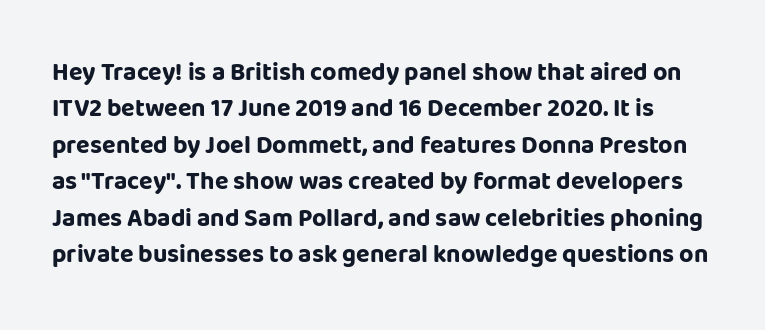
Each word holds together tightly as a unit, with standard inter-letter gaps. Quick note: underline off. Ordinary non-slanted type is in use. Look at the stroke-to-counter ratio: heavy, a bold.
